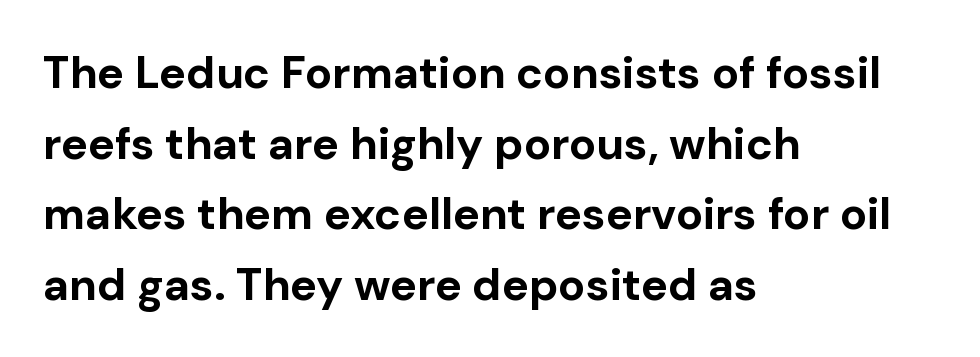
The image shows 45 px bold sans-serif type, upright; set left-aligned, normal line spacing (1.57x), normal letter spacing, not underlined; low stroke contrast and a medium x-height.
